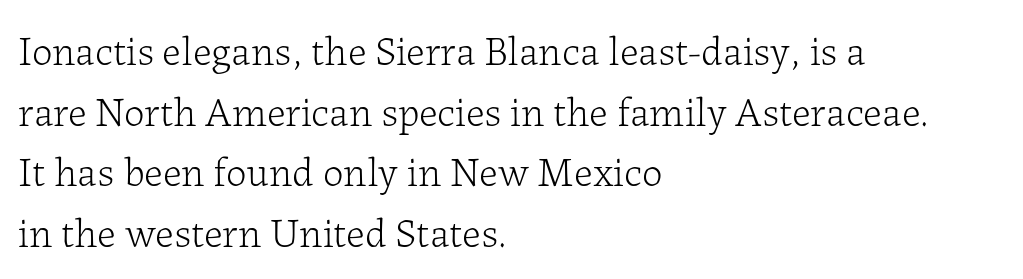
The letterforms sit at book weight or below. The font's upright variant was chosen for this text. Inter-character spacing is left at the font's built-in metrics. What kind of face is this? One with serifs. Casual observation: everything's shoved over to the left. Each new line begins a customary step beneath the previous one.
